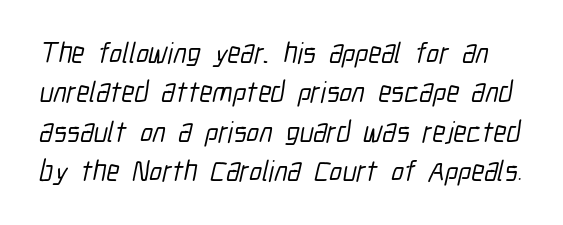
Q: Is the typeface a serif or a sans-serif typeface? A: Sans-serif.
Q: Is the text underlined? A: No.
Q: Is the spacing between letters normal or unusually wide? A: Normal.
Q: Is the spacing between lines tight, normal or loose? A: Normal.
Q: Width (condensed, normal, or wide)? A: Condensed.
Q: Stroke contrast? A: Low.
Q: x-height? A: Medium.
Q: Monospaced? A: No.
